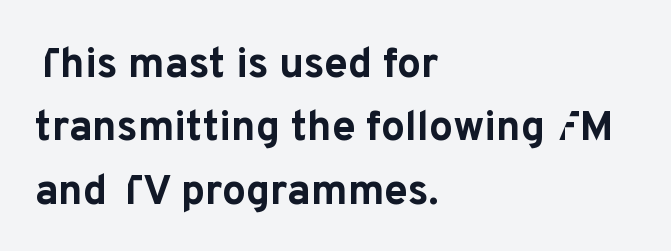
The image shows 42 px bold sans-serif type, upright; set left-aligned, normal line spacing (1.51x), normal letter spacing, not underlined; low stroke contrast and a medium x-height.
